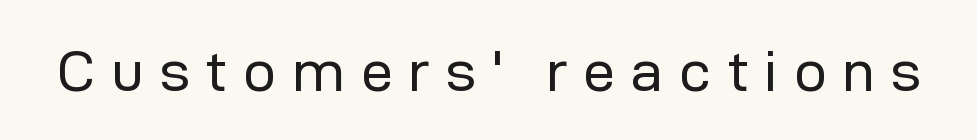
Q: Is the text bold? A: No.
Q: Is the text italic (slanted)? A: No, it is upright.
Q: Is the typeface a serif or a sans-serif typeface? A: Sans-serif.
Q: Is the text underlined? A: No.
Q: Is the spacing between letters normal or unusually wide? A: Unusually wide.
Q: Width (condensed, normal, or wide)? A: Normal.
Q: Stroke contrast? A: Low.
Q: x-height? A: Medium.
Q: Monospaced? A: No.
